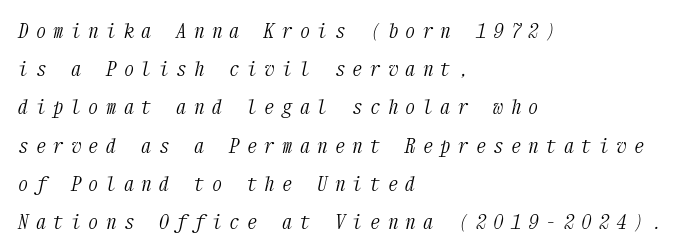
The image shows 20 px text type, italic (leaning right); set left-aligned, loose line spacing (1.91x), unusually wide letter spacing (+0.38 em), not underlined.
